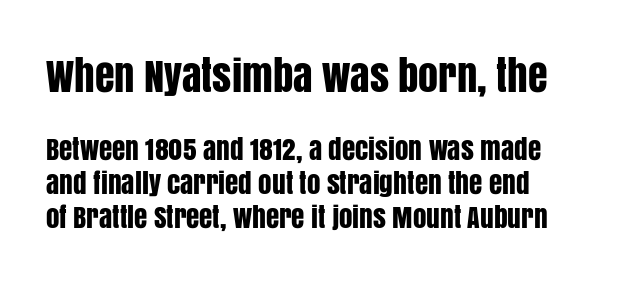
{"serif": "no", "italic": "no", "width": "condensed", "stroke_contrast": "low", "x_height": "large", "monospaced": "no", "underline": "no", "line_spacing": "normal", "line_spacing_ratio": 1.27, "letter_spacing": "normal", "letter_spacing_em": 0.0, "larger_block": "first", "size_ratio": 1.48, "glyph_px": 40}
